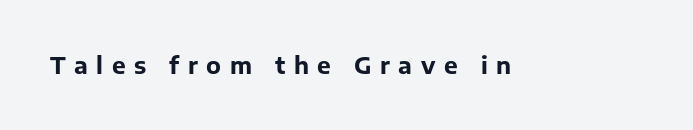
The image shows 23 px bold type, upright; set unusually wide letter spacing (+0.37 em), not underlined.
